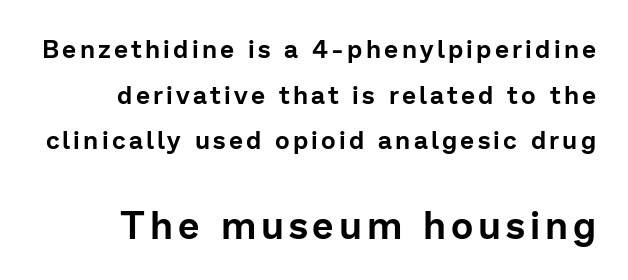
{"serif": "no", "italic": "no", "width": "normal", "stroke_contrast": "low", "x_height": "medium", "monospaced": "no", "underline": "no", "align": "right", "line_spacing_ratio": 1.83, "larger_block": "second", "size_ratio": 1.52, "glyph_px": 38}
